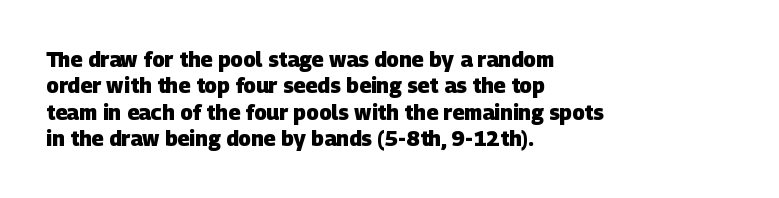
Q: Is the text bold? A: Yes.
Q: Is the text underlined? A: No.
Q: How is the paragraph aligned? A: Left-aligned.
Q: Is the spacing between letters normal or unusually wide? A: Normal.
Q: Is the spacing between lines tight, normal or loose? A: Normal.
